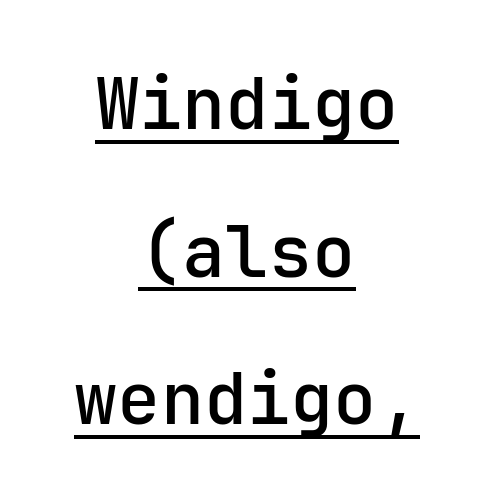
Monospaced: the letters line up in strict vertical columns. The typography opts for an upright posture over an oblique one. The letters carry no serifs — their stems end cleanly without finishing strokes. Is there an underline? Yes — a line sits under the letters.
